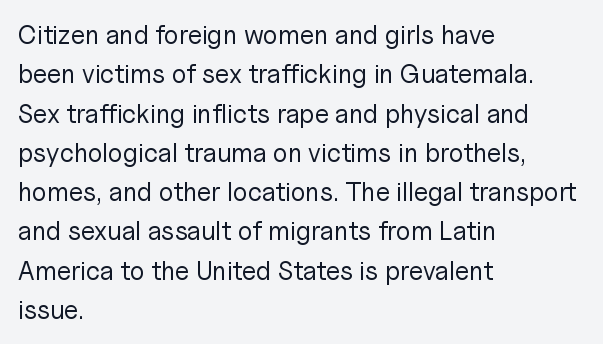
Q: Is the text bold? A: No.
Q: Is the text italic (slanted)? A: No, it is upright.
Q: Is the text underlined? A: No.
Q: How is the paragraph aligned? A: Left-aligned.
Q: Is the spacing between letters normal or unusually wide? A: Normal.
Q: Is the spacing between lines tight, normal or loose? A: Normal.
